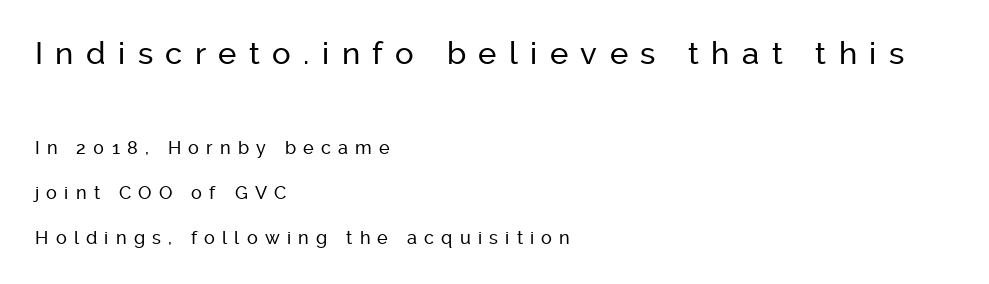
A typesetter would call this heavily tracked-out type. Does the bottom block carry the larger type? No, the top block does. Proportional: the letters do not fall into vertical columns. The face used here is a sans, in the tradition of grotesques and geometrics. If you measured baseline to baseline, you'd find a long distance. Tall strokes in this sample are plumb rather than angled.
